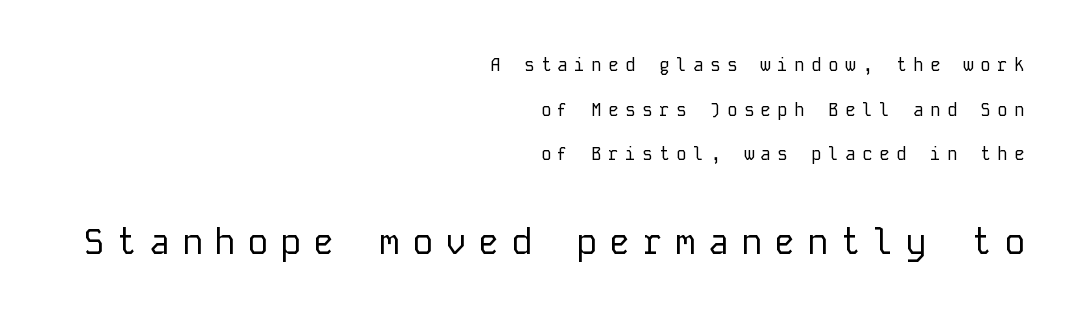
Letters have the restrained weight of plain body copy at most. You could fit nearly another row in the gap between these rows. Observe the wide spacing: letters keep a clear distance from each other. Every row of glyphs terminates at an identical x-position on the right. A typesetter would label this face a sans. The letters stand straight up with perfectly vertical stems.
